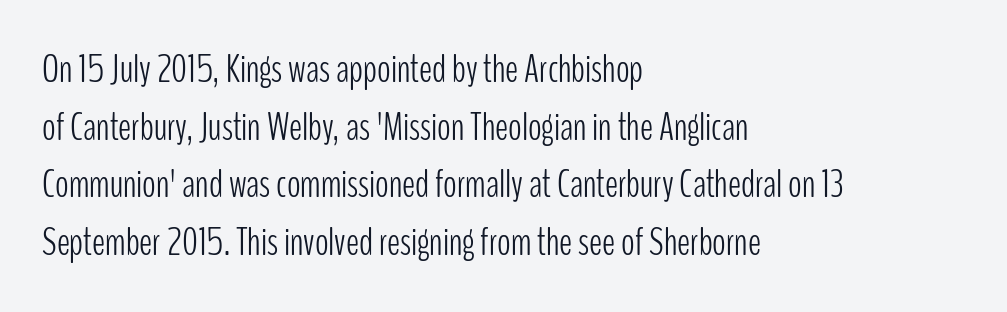
Short and long lines alike share a common starting point at left. One glance says typical: line gaps are just what's usual. Glance below the letters and you will spot only blank space. Posture: vertical. Varying glyph widths throughout — classic text-font behaviour.
